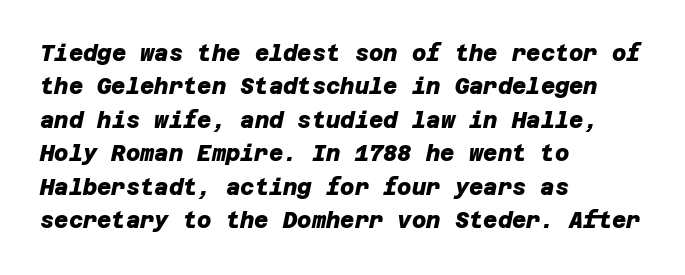
The image shows 22 px bold type; set left-aligned, normal line spacing (1.52x), normal letter spacing, not underlined.
